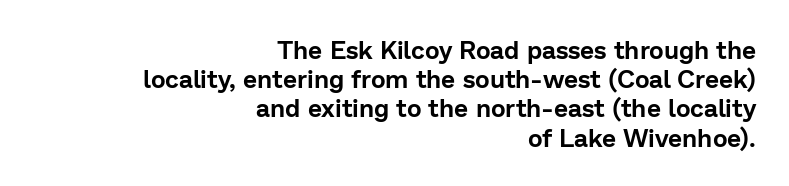
Leftover space on each line is placed entirely before the opening word. You can tell it's not italic because the verticals are truly vertical. Beneath every word, the page is bare. Letter spacing: default.
